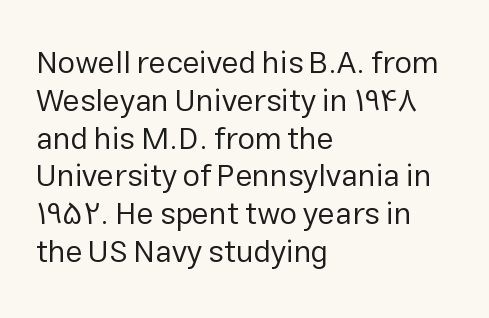
Q: Is the text bold? A: No.
Q: Is the text italic (slanted)? A: No, it is upright.
Q: Is the typeface a serif or a sans-serif typeface? A: Sans-serif.
Q: Is the text underlined? A: No.
Q: How is the paragraph aligned? A: Left-aligned.
Q: Is the spacing between letters normal or unusually wide? A: Normal.
Q: Width (condensed, normal, or wide)? A: Normal.
Q: Stroke contrast? A: Low.
Q: x-height? A: Medium.
Q: Monospaced? A: No.
